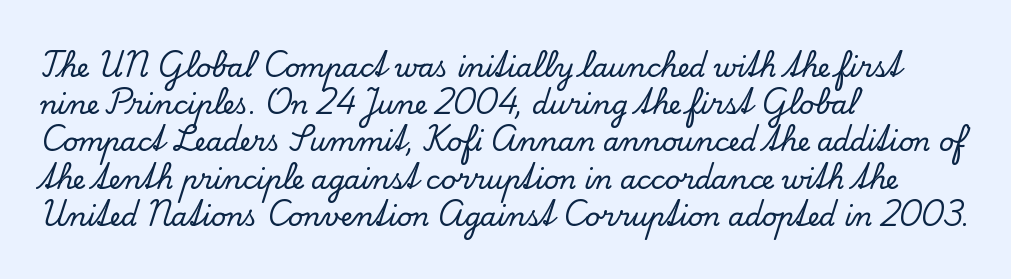
The passage is arranged the way most books set body copy — flush left. No extra tracking has been applied to these lines. The leading is moderate, giving the passage an even texture. The specimen omits any rule beneath the text block's lines.
